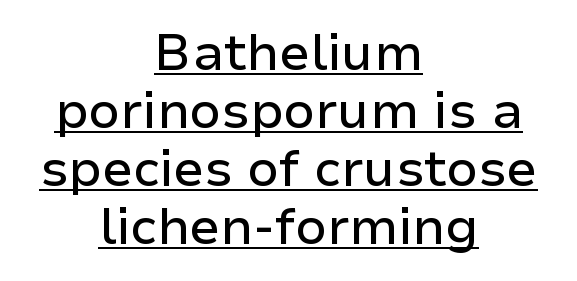
Q: Is the text italic (slanted)? A: No, it is upright.
Q: Is the typeface a serif or a sans-serif typeface? A: Sans-serif.
Q: Is the text underlined? A: Yes.
Q: How is the paragraph aligned? A: Centered.
Q: Is the spacing between letters normal or unusually wide? A: Normal.
Q: Is the spacing between lines tight, normal or loose? A: Tight.
Q: Width (condensed, normal, or wide)? A: Normal.
Q: Stroke contrast? A: Low.
Q: x-height? A: Medium.
Q: Monospaced? A: No.
